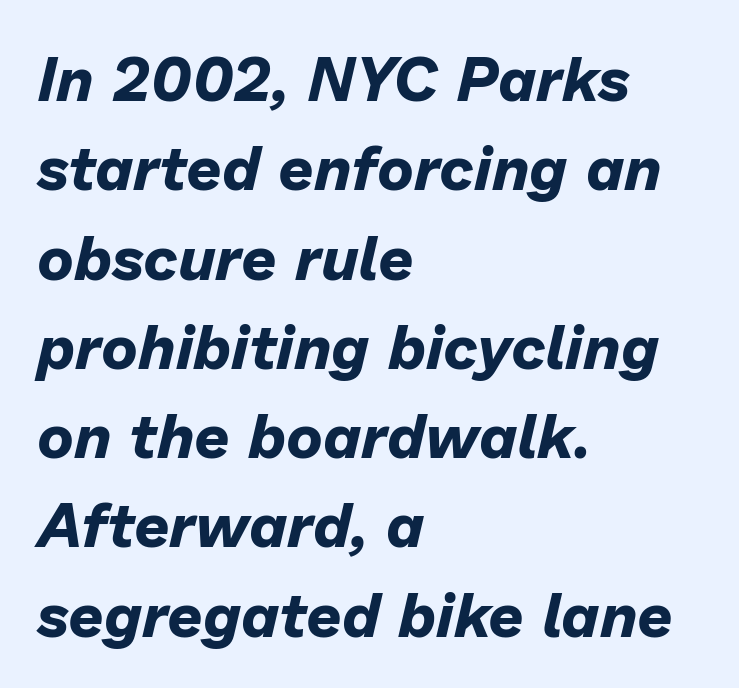
Pretty heavy lettering here — definitely bold. Vertically, the passage feels balanced, rows spaced as you'd expect. Does the lettering tilt? It does — this is italic. Inter-character spacing is left at the font's built-in metrics. The zone under the glyphs is completely vacant. One-word summary of the alignment: left.
